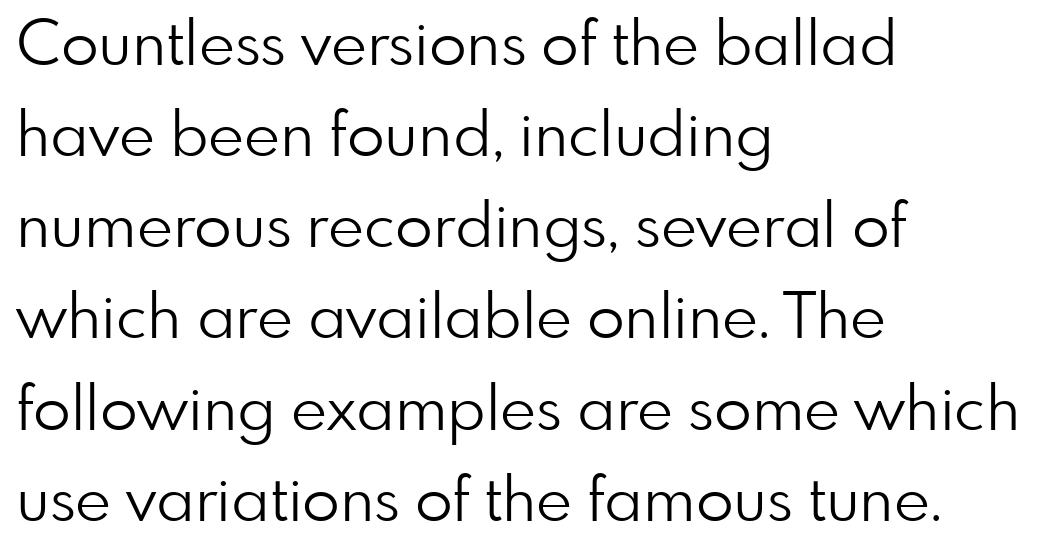
{"serif": "no", "italic": "no", "bold": "no", "weight": "light", "width": "normal", "stroke_contrast": "low", "x_height": "small", "monospaced": "no", "underline": "no", "align": "left", "line_spacing": "normal", "line_spacing_ratio": 1.47, "letter_spacing": "normal", "letter_spacing_em": 0.0, "glyph_px": 62}
